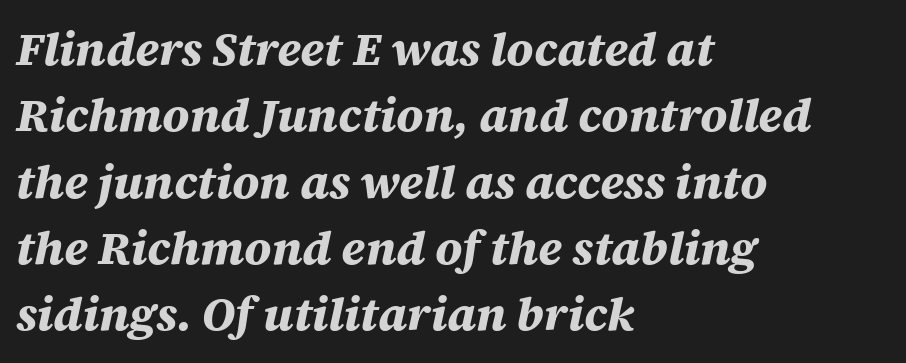
The letters advance in unequal steps, a hallmark of proportional type. This is oblique type, the kind used for emphasis or titles. The lines are quadded left. The horizontal fit of the characters is conventional and even. This is heavy type, rendered in bold. The passage shown stacks its lines at a standard gap.
